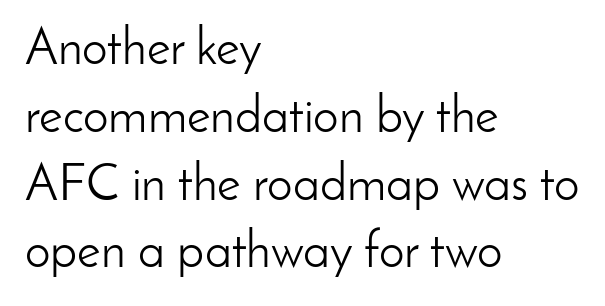
{"serif": "no", "italic": "no", "bold": "no", "weight": "light", "width": "normal", "stroke_contrast": "low", "x_height": "small", "monospaced": "no", "underline": "no", "align": "left", "line_spacing": "normal", "line_spacing_ratio": 1.33, "letter_spacing": "normal", "letter_spacing_em": 0.0, "glyph_px": 51}
